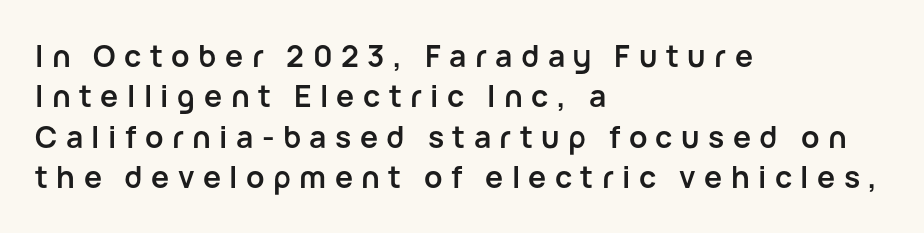
Q: Is the text bold? A: Yes.
Q: Is the text italic (slanted)? A: No, it is upright.
Q: Is the typeface a serif or a sans-serif typeface? A: Sans-serif.
Q: Is the text underlined? A: No.
Q: How is the paragraph aligned? A: Left-aligned.
Q: Is the spacing between letters normal or unusually wide? A: Unusually wide.
Q: Is the spacing between lines tight, normal or loose? A: Normal.
Q: Width (condensed, normal, or wide)? A: Normal.
Q: Stroke contrast? A: Low.
Q: x-height? A: Medium.
Q: Monospaced? A: No.
